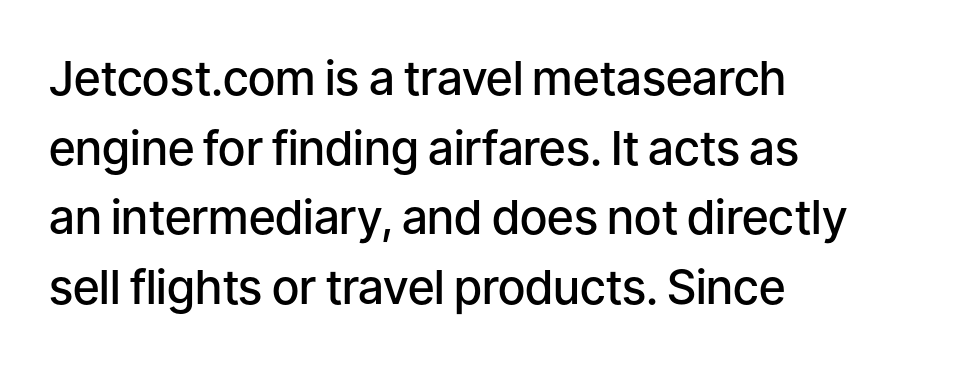
Proportional: the letters do not fall into vertical columns. Strokes here are thickened, but only to semibold level. Words appear dense and cohesive because spacing is normal. The designer went with a sans here, leaving each stem footless.
